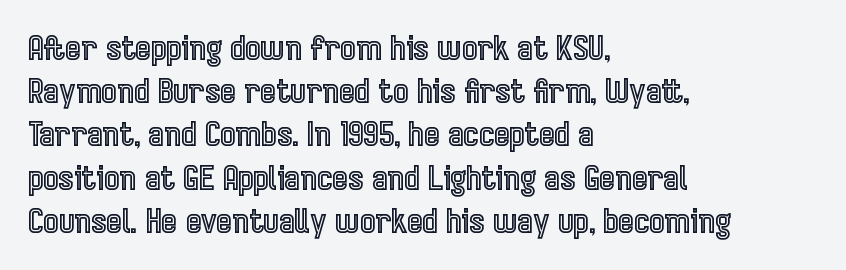
The image shows 33 px condensed type, upright; set left-aligned, normal line spacing (1.31x), normal letter spacing, not underlined; a medium x-height.
